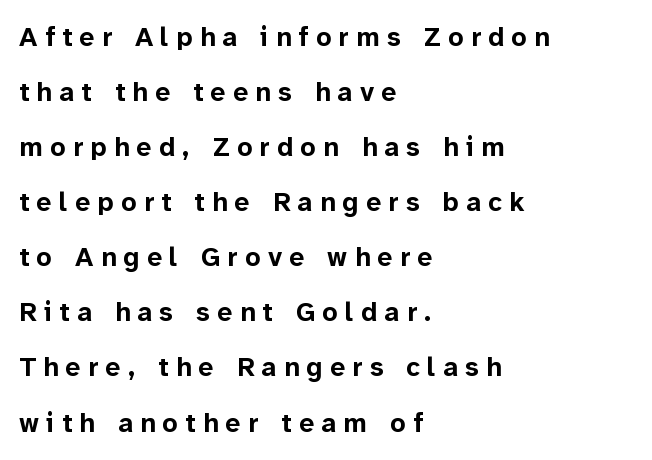
Does the weight exceed regular? Yes, all the way to bold. A roman cut, with each character standing at attention. Quick note: underline off. Caption: multi-line text, flush left, ragged right.
